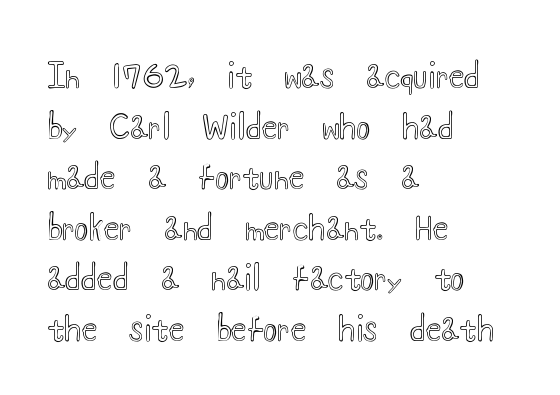
Has an underline been added? It has not. Left-aligned paragraph, ragged on the right. This sample has the flowing, uneven cadence of proportional lettering. Rows of type keep a routine distance in the vertical direction.
